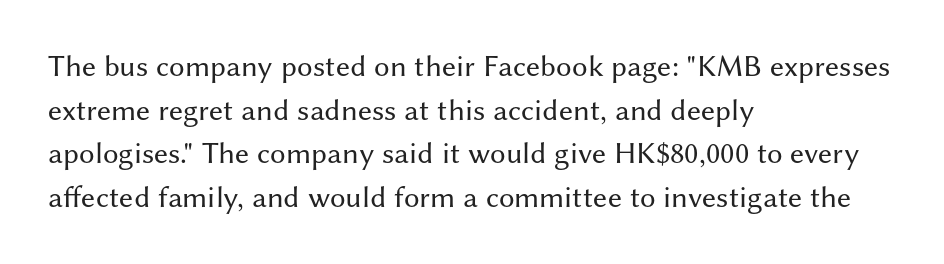
I'd call this a sans setting — the letters go barefoot. Only glyphs here, with clear space below each row. Unbolded letterforms with no extra heft. The line-height multiplier appears to be the usual default. The lines are quadded left.
